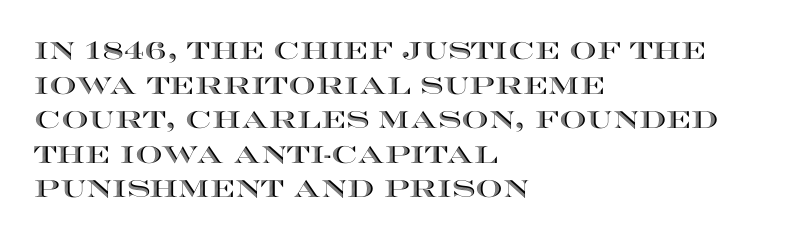
Q: Is the text italic (slanted)? A: No, it is upright.
Q: Is the text underlined? A: No.
Q: How is the paragraph aligned? A: Left-aligned.
Q: Is the spacing between letters normal or unusually wide? A: Normal.
Q: Is the spacing between lines tight, normal or loose? A: Normal.
